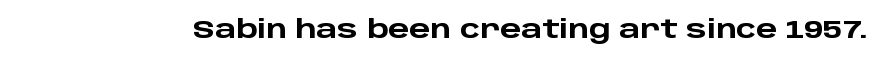
Underlining? Definitely not there. Strong, thick strokes mark this as bold type. This sample uses an upright cut, with every glyph sitting square on the baseline. A typesetter would call this zero additional tracking.
